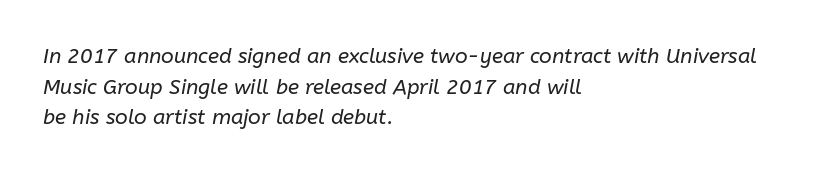
{"italic": "yes", "lean": "right", "slant_degrees": 10, "bold": "no", "underline": "no", "align": "left", "line_spacing": "normal", "line_spacing_ratio": 1.46, "letter_spacing": "normal", "letter_spacing_em": 0.0, "glyph_px": 21}
